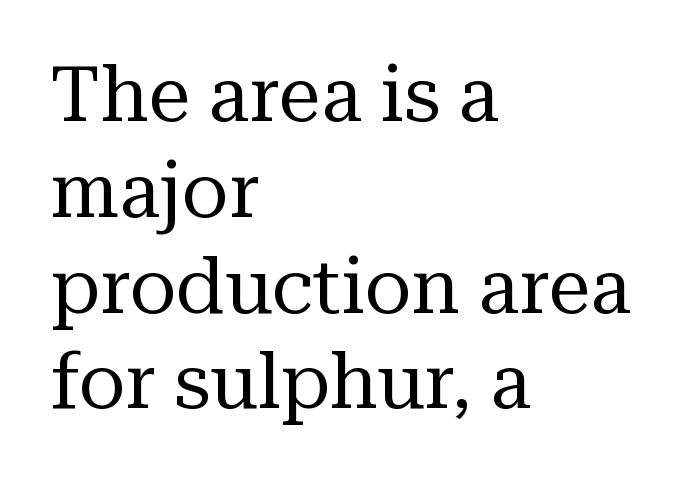
The image shows 76 px regular-weight serif type, upright; set left-aligned, normal line spacing (1.26x), normal letter spacing, not underlined; medium stroke contrast and a medium x-height.
